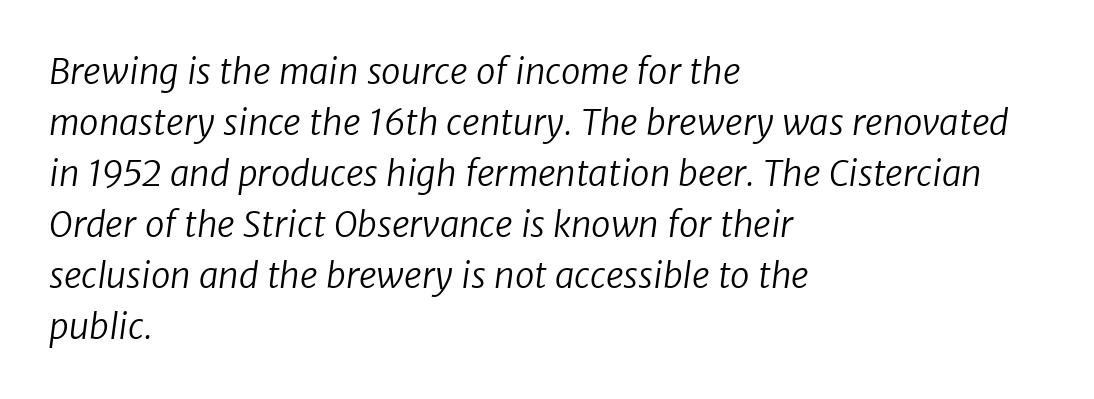
{"serif": "no", "bold": "no", "weight": "regular", "width": "normal", "stroke_contrast": "low", "x_height": "medium", "monospaced": "no", "underline": "no", "align": "left", "line_spacing": "normal", "line_spacing_ratio": 1.46, "letter_spacing": "normal", "letter_spacing_em": 0.0, "glyph_px": 35}
